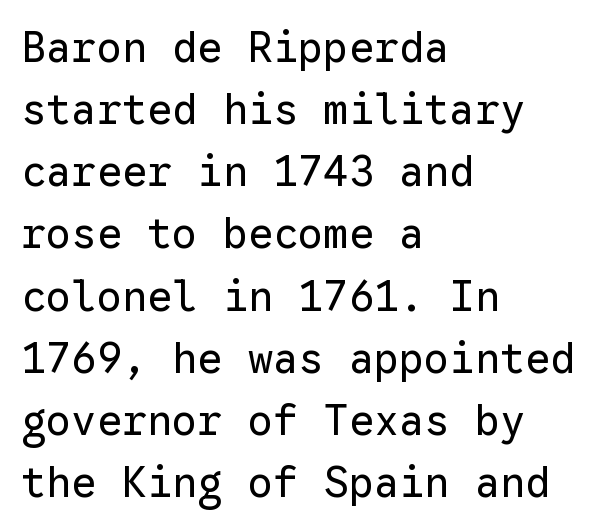
{"serif": "no", "italic": "no", "bold": "no", "weight": "regular", "width": "normal", "stroke_contrast": "low", "x_height": "medium", "monospaced": "yes", "underline": "no", "align": "left", "line_spacing": "normal", "line_spacing_ratio": 1.48, "letter_spacing": "normal", "letter_spacing_em": 0.0, "glyph_px": 42}
